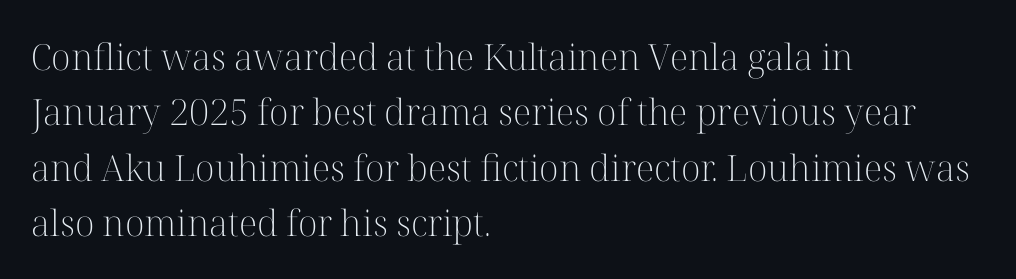
{"serif": "yes", "italic": "no", "bold": "no", "weight": "light", "width": "normal", "stroke_contrast": "high", "x_height": "medium", "monospaced": "no", "underline": "no", "align": "left", "line_spacing": "normal", "line_spacing_ratio": 1.54, "letter_spacing": "normal", "letter_spacing_em": 0.0, "glyph_px": 36}
